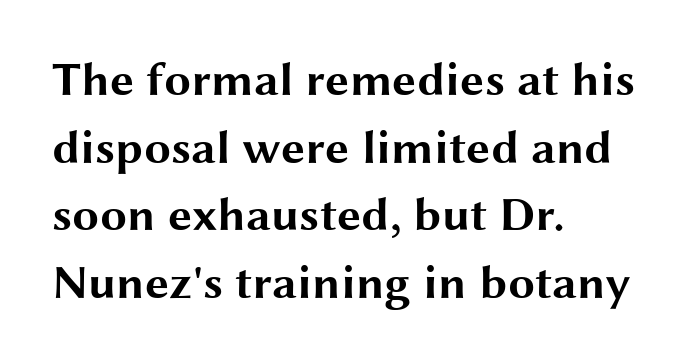
The image shows 48 px bold, wide sans-serif type, upright; set left-aligned, normal line spacing (1.41x), normal letter spacing, not underlined; medium stroke contrast and a medium x-height.
